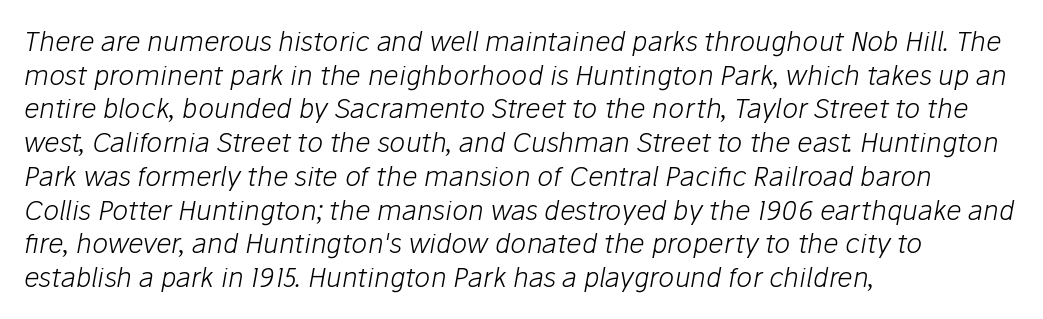
{"italic": "yes", "lean": "right", "slant_degrees": 10, "bold": "no", "underline": "no", "align": "left", "line_spacing": "normal", "line_spacing_ratio": 1.25, "letter_spacing": "normal", "letter_spacing_em": 0.0, "glyph_px": 27}
